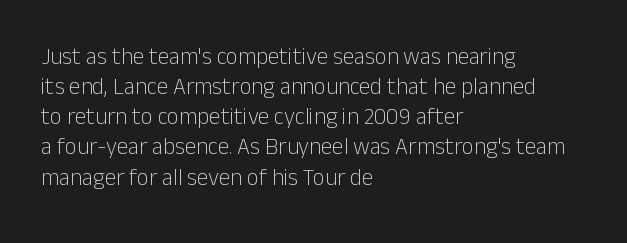
The image shows 23 px text type, upright; set left-aligned, normal line spacing (1.31x), normal letter spacing, not underlined.
